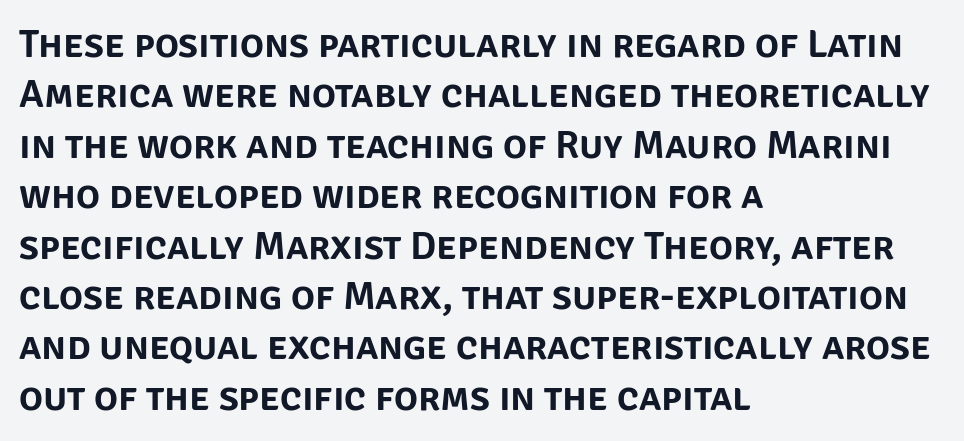
{"serif": "no", "italic": "no", "width": "normal", "stroke_contrast": "low", "x_height": "large", "monospaced": "no", "underline": "no", "align": "left", "line_spacing": "normal", "line_spacing_ratio": 1.26, "letter_spacing": "normal", "letter_spacing_em": 0.0, "glyph_px": 40}
